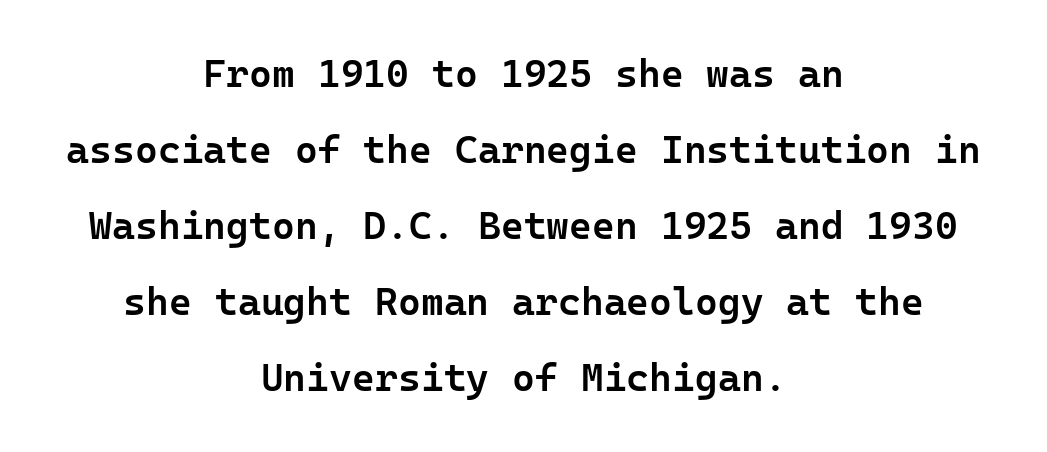
Q: Is the text bold? A: Semi-bold.
Q: Is the text italic (slanted)? A: No, it is upright.
Q: Is the typeface a serif or a sans-serif typeface? A: Sans-serif.
Q: Is the text underlined? A: No.
Q: How is the paragraph aligned? A: Centered.
Q: Is the spacing between letters normal or unusually wide? A: Normal.
Q: Is the spacing between lines tight, normal or loose? A: Loose.
Q: Width (condensed, normal, or wide)? A: Normal.
Q: Stroke contrast? A: Low.
Q: x-height? A: Medium.
